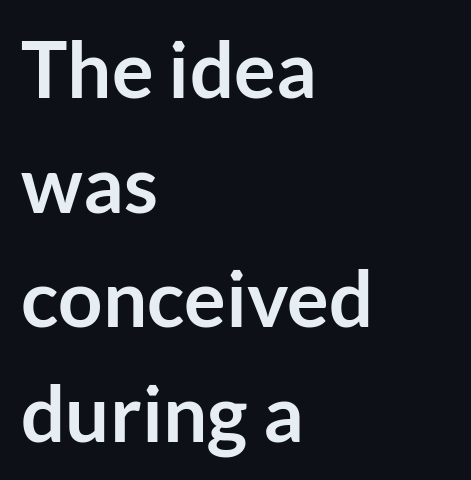
The image shows 78 px semibold sans-serif type, upright; set left-aligned, normal line spacing (1.47x), normal letter spacing, not underlined; low stroke contrast and a medium x-height.
